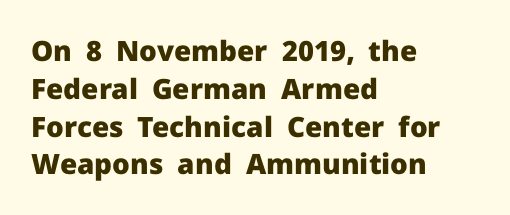
The image shows 28 px heavy sans-serif type, upright; set left-aligned, normal line spacing (1.35x), normal letter spacing, not underlined; low stroke contrast and a medium x-height.
